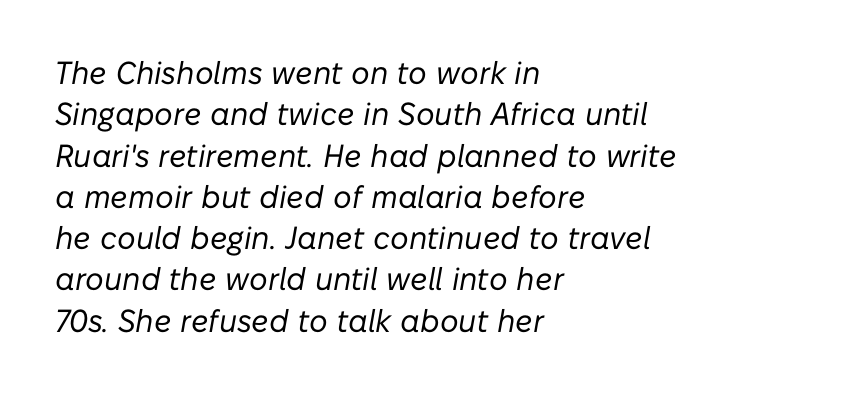
The image shows 32 px regular-weight type, italic (leaning right); set left-aligned, normal line spacing (1.29x), normal letter spacing, not underlined; low stroke contrast and a medium x-height.
